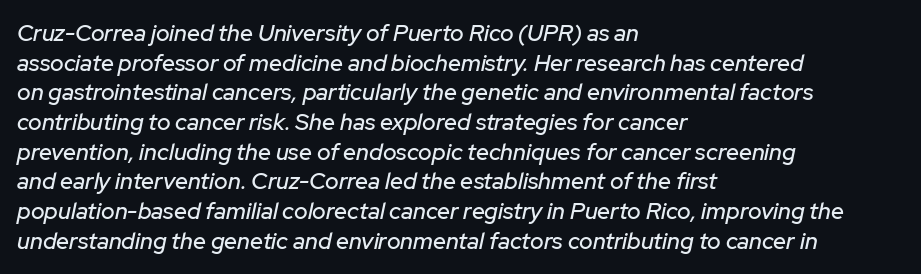
Each row of text sits above clean, open space. How are the letters spaced? Ordinarily, with no added tracking. Normally led — the rows are evenly, conventionally spaced. If you drew a line through each stem, it would be angled.
